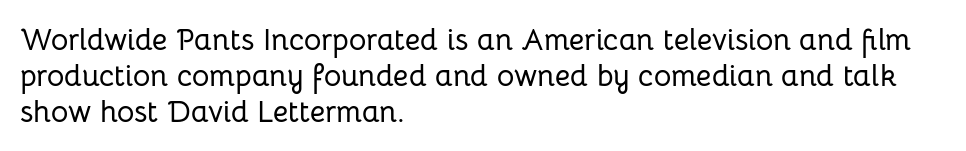
You could not count columns in this text — the font is proportionally spaced. Does the type have serifs? No, each stem ends abruptly. Is the block centered? No — it sits flush against the left margin. Nobody drew a line under any word here. Nope, not italic — everything's standing straight. The gaps between neighbouring characters are ordinary and unremarkable.
